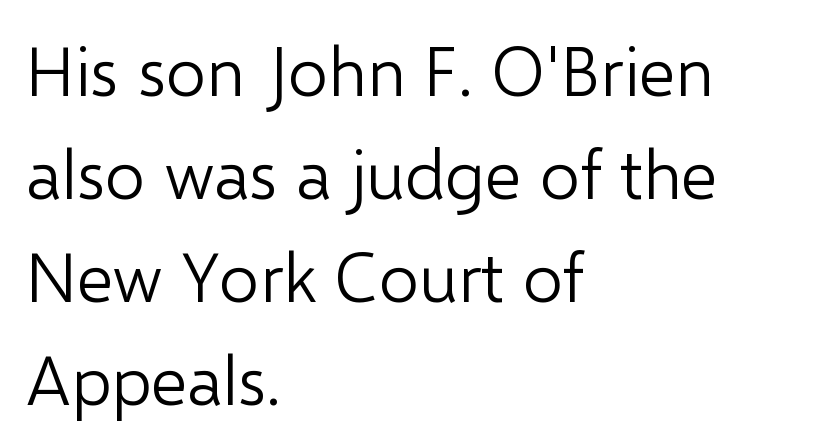
Q: Is the text bold? A: No.
Q: Is the text italic (slanted)? A: No, it is upright.
Q: Is the typeface a serif or a sans-serif typeface? A: Sans-serif.
Q: Is the text underlined? A: No.
Q: How is the paragraph aligned? A: Left-aligned.
Q: Is the spacing between letters normal or unusually wide? A: Normal.
Q: Is the spacing between lines tight, normal or loose? A: Normal.
Q: Width (condensed, normal, or wide)? A: Normal.
Q: Stroke contrast? A: Low.
Q: x-height? A: Medium.
Q: Monospaced? A: No.
